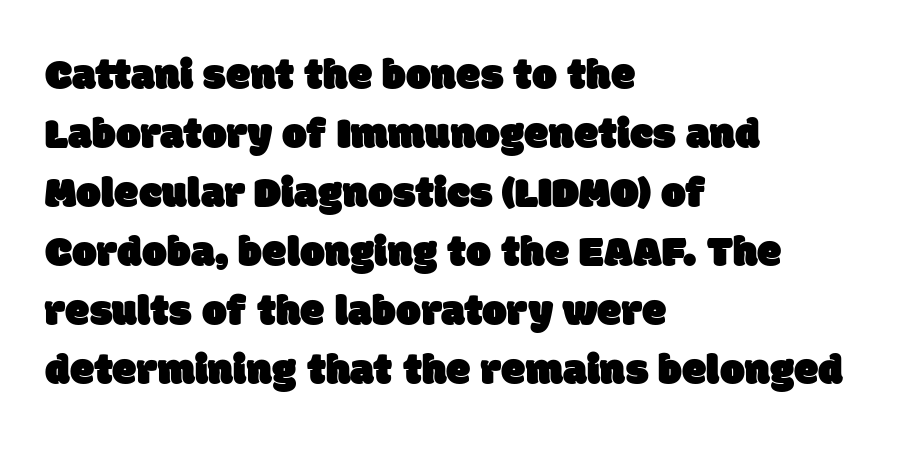
The image shows 44 px sans-serif type; set left-aligned, normal line spacing (1.34x), normal letter spacing, not underlined; low stroke contrast and a large x-height.
